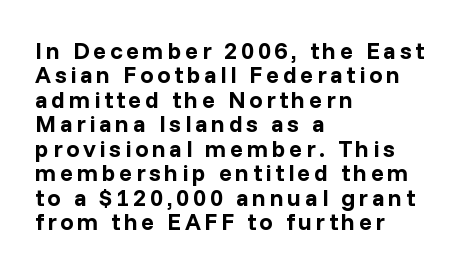
The image shows 24 px bold type, upright; set left-aligned, tight line spacing (1.02x), not underlined.
